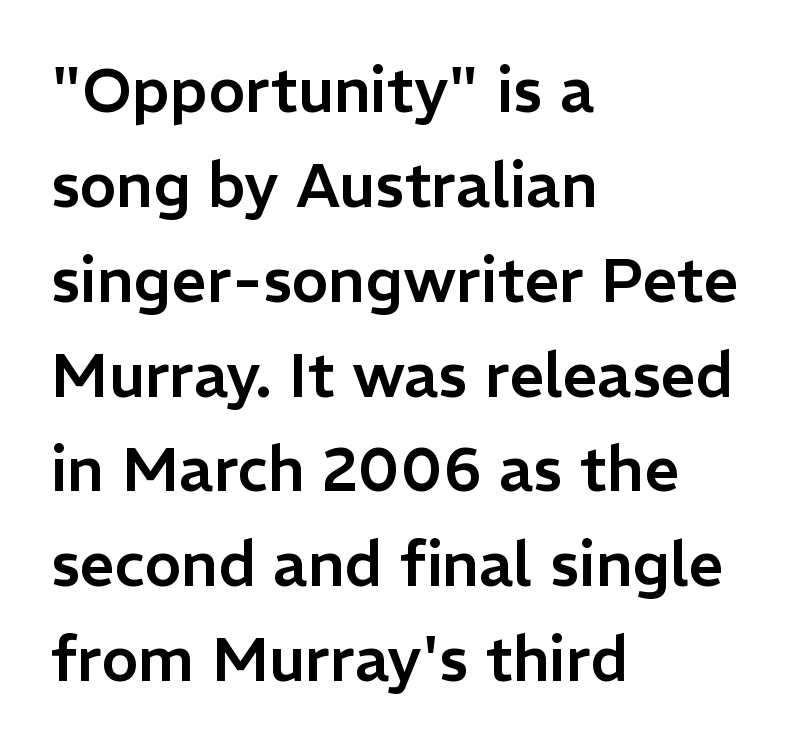
Q: Is the text italic (slanted)? A: No, it is upright.
Q: Is the typeface a serif or a sans-serif typeface? A: Sans-serif.
Q: Is the text underlined? A: No.
Q: How is the paragraph aligned? A: Left-aligned.
Q: Is the spacing between letters normal or unusually wide? A: Normal.
Q: Is the spacing between lines tight, normal or loose? A: Normal.
Q: Width (condensed, normal, or wide)? A: Normal.
Q: Stroke contrast? A: Low.
Q: x-height? A: Medium.
Q: Monospaced? A: No.
